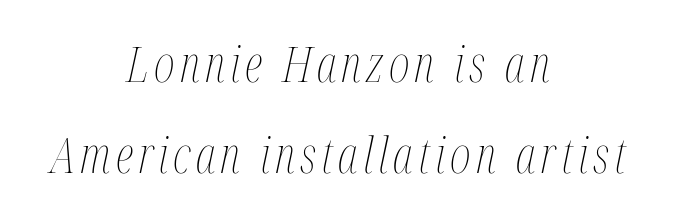
Q: Is the text bold? A: No.
Q: Is the text italic (slanted)? A: Yes, it leans right by about 12 degrees.
Q: Is the text underlined? A: No.
Q: How is the paragraph aligned? A: Centered.
Q: Width (condensed, normal, or wide)? A: Condensed.
Q: Stroke contrast? A: Medium.
Q: x-height? A: Medium.
Q: Monospaced? A: No.
